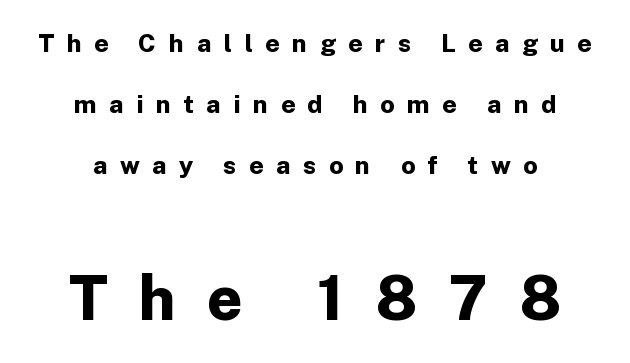
The image shows 62 px bold sans-serif type, upright; set centered, loose line spacing (2.45x), unusually wide letter spacing (+0.5 em), not underlined; the second (bottom) block is 2.48x larger; low stroke contrast and a medium x-height.
